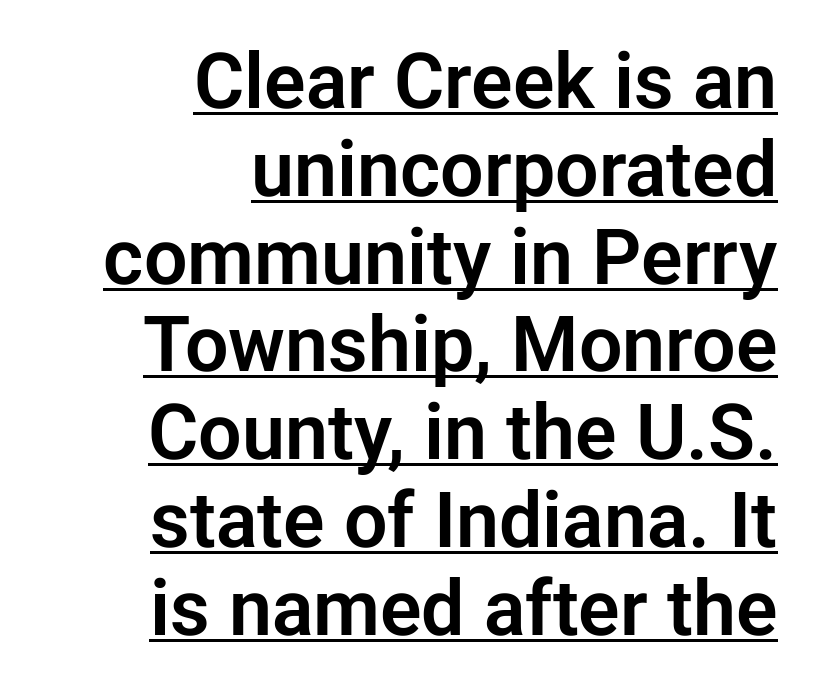
{"serif": "no", "italic": "no", "width": "normal", "stroke_contrast": "low", "x_height": "medium", "monospaced": "no", "underline": "yes", "align": "right", "line_spacing": "tight", "line_spacing_ratio": 1.14, "letter_spacing": "normal", "letter_spacing_em": 0.0, "glyph_px": 77}
